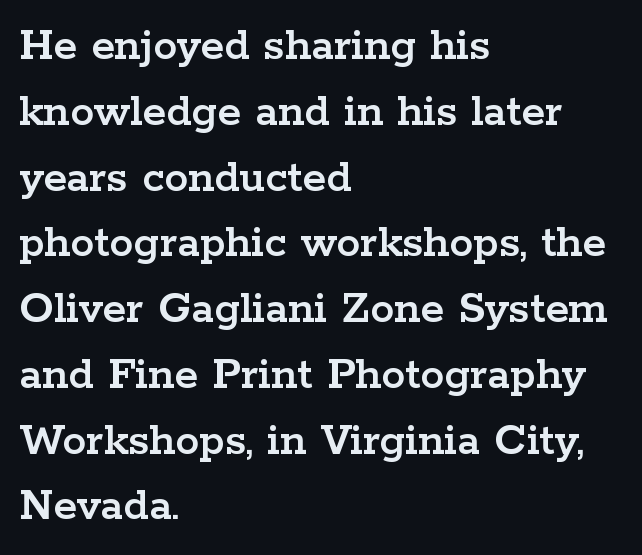
The image shows 48 px wide serif type, upright; set left-aligned, normal line spacing (1.37x), normal letter spacing, not underlined; low stroke contrast and a medium x-height.
